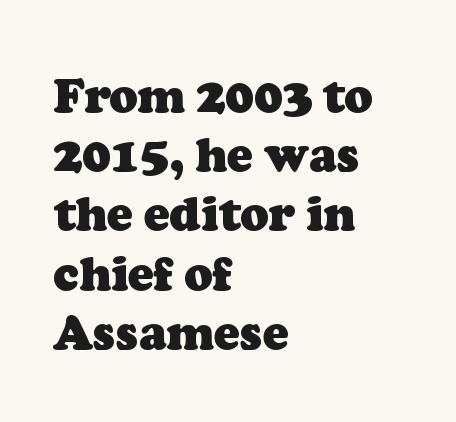
Q: Is the text bold? A: Yes.
Q: Is the typeface a serif or a sans-serif typeface? A: Serif.
Q: Is the text underlined? A: No.
Q: How is the paragraph aligned? A: Left-aligned.
Q: Is the spacing between letters normal or unusually wide? A: Normal.
Q: Is the spacing between lines tight, normal or loose? A: Normal.
Q: Width (condensed, normal, or wide)? A: Normal.
Q: Stroke contrast? A: Low.
Q: x-height? A: Medium.
Q: Monospaced? A: No.
